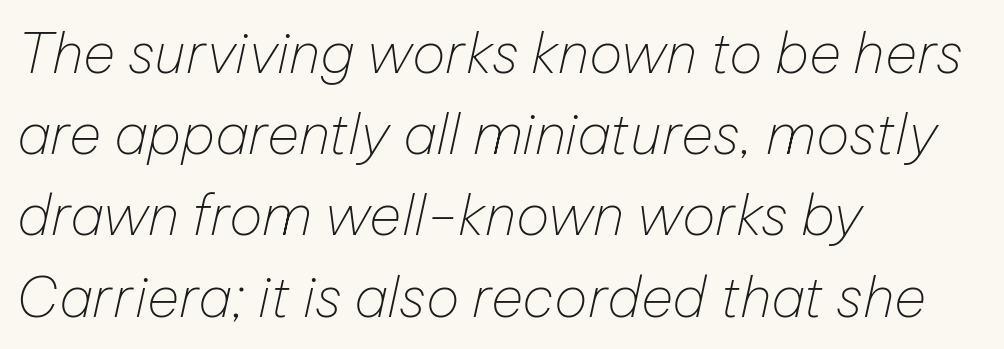
The image shows 56 px thin type, italic (leaning right); set left-aligned, normal line spacing (1.45x), normal letter spacing, not underlined; low stroke contrast and a medium x-height.
